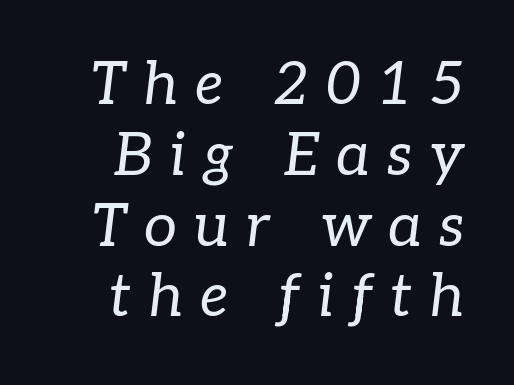
{"serif": "yes", "italic": "yes", "lean": "right", "slant_degrees": 7, "bold": "no", "weight": "regular", "width": "normal", "stroke_contrast": "low", "x_height": "medium", "monospaced": "no", "underline": "no", "line_spacing_ratio": 1.2, "letter_spacing": "wide", "letter_spacing_em": 0.29, "glyph_px": 59}
